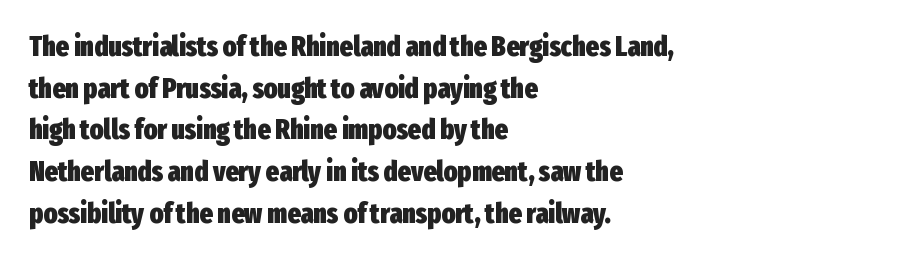
Q: Is the text bold? A: Yes.
Q: Is the text italic (slanted)? A: No, it is upright.
Q: Is the typeface a serif or a sans-serif typeface? A: Sans-serif.
Q: Is the text underlined? A: No.
Q: How is the paragraph aligned? A: Left-aligned.
Q: Is the spacing between letters normal or unusually wide? A: Normal.
Q: Is the spacing between lines tight, normal or loose? A: Normal.
Q: Width (condensed, normal, or wide)? A: Condensed.
Q: Stroke contrast? A: Low.
Q: x-height? A: Medium.
Q: Monospaced? A: No.
